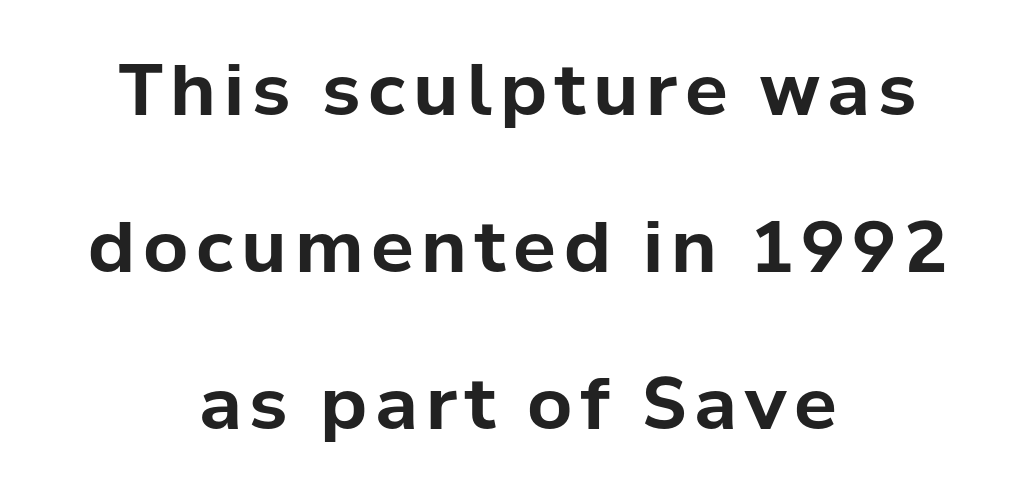
The image shows 71 px bold sans-serif type, upright; set centered, loose line spacing (2.21x), not underlined; low stroke contrast and a medium x-height.
